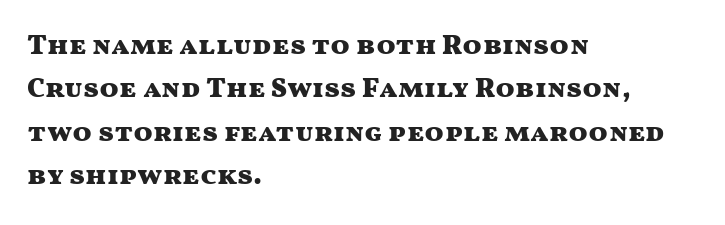
Q: Is the text bold? A: Yes.
Q: Is the text italic (slanted)? A: No, it is upright.
Q: Is the typeface a serif or a sans-serif typeface? A: Sans-serif.
Q: Is the text underlined? A: No.
Q: How is the paragraph aligned? A: Left-aligned.
Q: Is the spacing between letters normal or unusually wide? A: Normal.
Q: Is the spacing between lines tight, normal or loose? A: Normal.
Q: Width (condensed, normal, or wide)? A: Wide.
Q: Stroke contrast? A: Medium.
Q: x-height? A: Medium.
Q: Monospaced? A: No.
